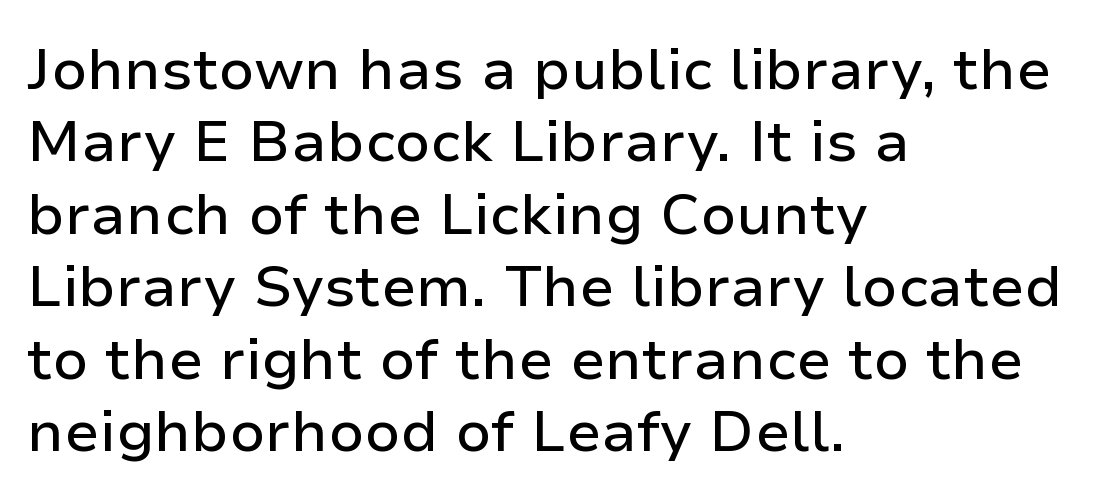
This sample uses an upright cut, with every glyph sitting square on the baseline. The designer left line spacing at the default. A typesetter would label this face a sans. This rendering leaves character spacing at its baseline value. Does the copy run flush right? No — it runs flush left.
